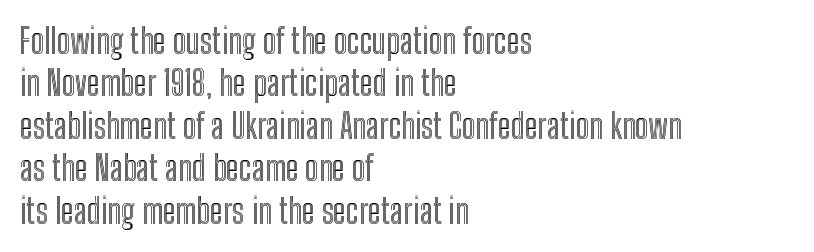
Q: Is the text italic (slanted)? A: No, it is upright.
Q: Is the text underlined? A: No.
Q: How is the paragraph aligned? A: Left-aligned.
Q: Is the spacing between letters normal or unusually wide? A: Normal.
Q: Is the spacing between lines tight, normal or loose? A: Normal.
Q: Width (condensed, normal, or wide)? A: Condensed.
Q: x-height? A: Medium.
Q: Monospaced? A: No.
